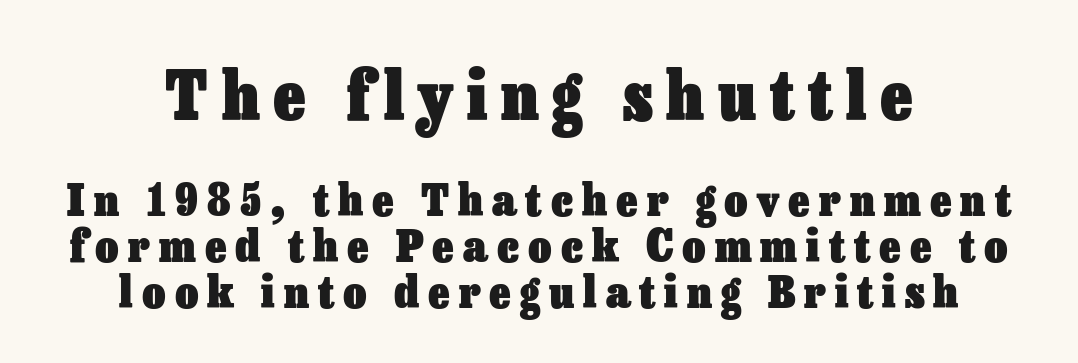
The image shows 68 px heavy type, upright; set centered, tight line spacing (1.02x), unusually wide letter spacing (+0.2 em), not underlined; the first (top) block is 1.51x larger; low stroke contrast and a medium x-height.
